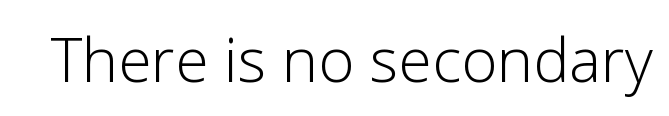
Q: Is the text bold? A: No.
Q: Is the text italic (slanted)? A: No, it is upright.
Q: Is the typeface a serif or a sans-serif typeface? A: Sans-serif.
Q: Is the text underlined? A: No.
Q: Is the spacing between letters normal or unusually wide? A: Normal.
Q: Width (condensed, normal, or wide)? A: Normal.
Q: Stroke contrast? A: Low.
Q: x-height? A: Medium.
Q: Monospaced? A: No.
